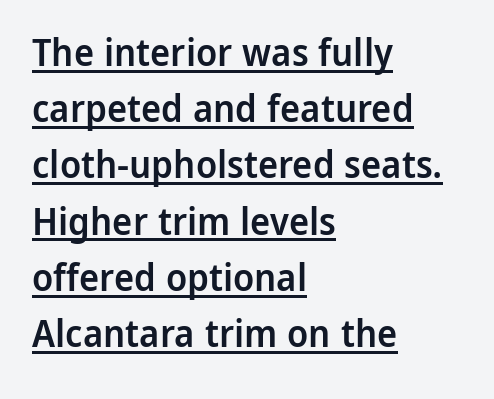
{"serif": "no", "italic": "no", "bold": "semi", "weight": "semibold", "width": "normal", "stroke_contrast": "low", "x_height": "medium", "monospaced": "no", "underline": "yes", "align": "left", "line_spacing": "normal", "line_spacing_ratio": 1.48, "letter_spacing": "normal", "letter_spacing_em": 0.0, "glyph_px": 38}
